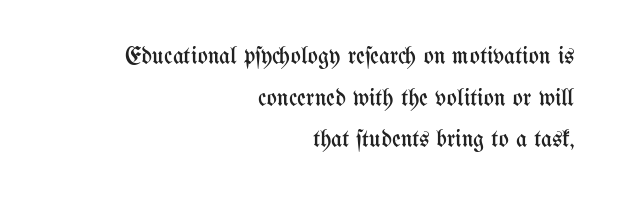
{"italic": "no", "bold": "no", "underline": "no", "align": "right", "line_spacing_ratio": 1.73, "letter_spacing": "normal", "letter_spacing_em": 0.0, "glyph_px": 24}
